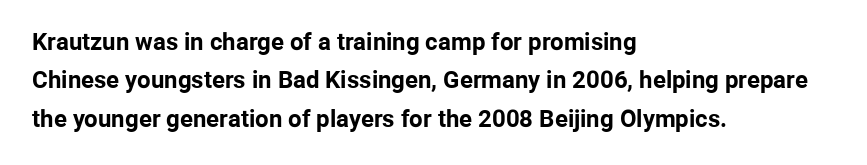
{"italic": "no", "bold": "yes", "underline": "no", "align": "left", "line_spacing": "normal", "line_spacing_ratio": 1.6, "letter_spacing": "normal", "letter_spacing_em": 0.0, "glyph_px": 24}
